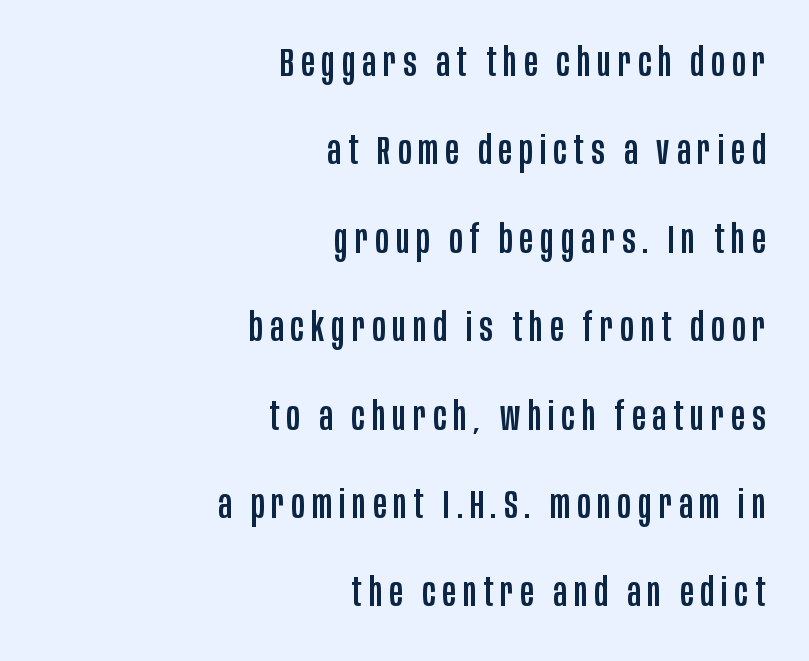
The image shows 40 px condensed sans-serif type, upright; set right-aligned, loose line spacing (2.21x), not underlined; low stroke contrast and a large x-height.
